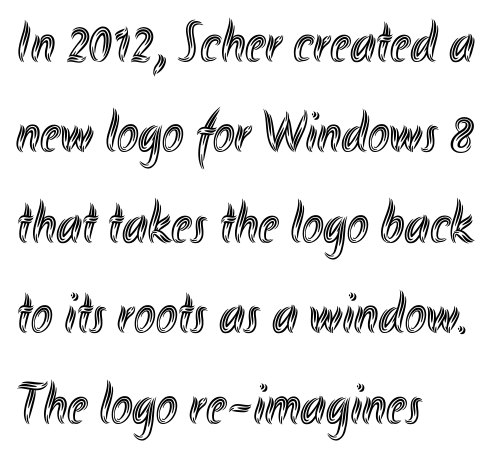
Q: Is the text italic (slanted)? A: Yes.
Q: Is the text underlined? A: No.
Q: How is the paragraph aligned? A: Left-aligned.
Q: Is the spacing between letters normal or unusually wide? A: Normal.
Q: Is the spacing between lines tight, normal or loose? A: Normal.
Q: Width (condensed, normal, or wide)? A: Condensed.
Q: x-height? A: Small.
Q: Monospaced? A: No.
